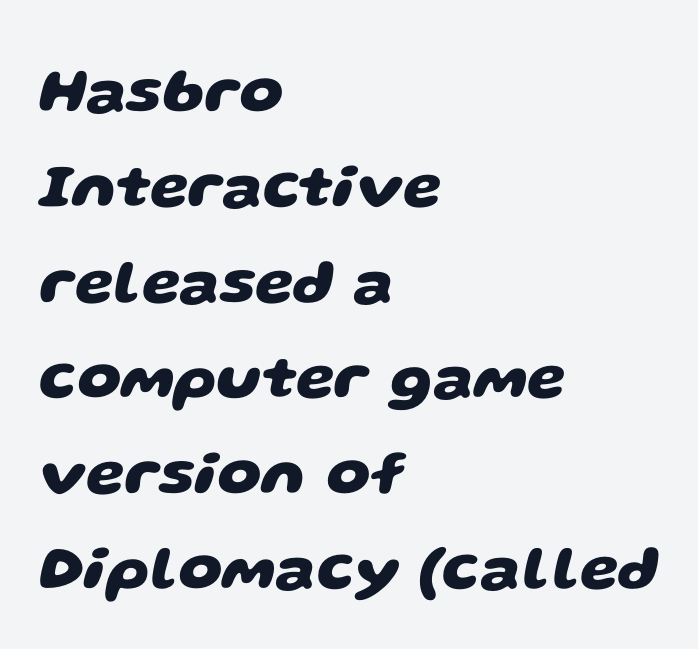
{"serif": "no", "bold": "yes", "weight": "heavy", "width": "wide", "stroke_contrast": "low", "x_height": "large", "monospaced": "no", "underline": "no", "align": "left", "line_spacing": "normal", "line_spacing_ratio": 1.54, "letter_spacing": "normal", "letter_spacing_em": 0.0, "glyph_px": 62}
